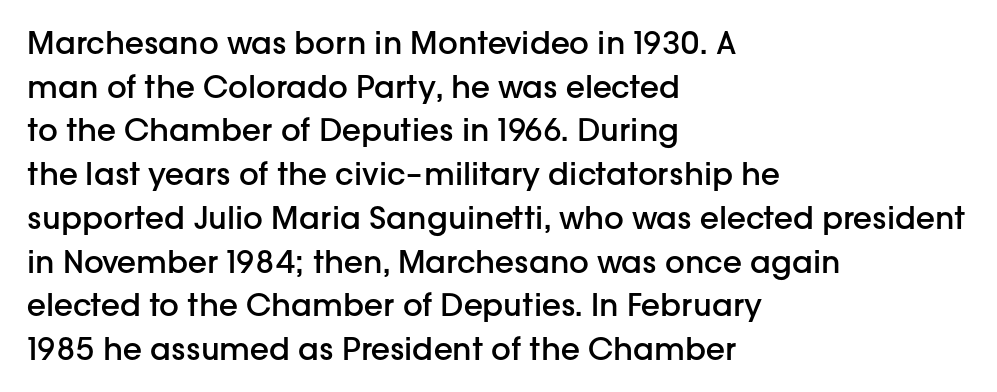
{"serif": "no", "italic": "no", "bold": "semi", "weight": "semibold", "width": "normal", "stroke_contrast": "low", "x_height": "medium", "monospaced": "no", "underline": "no", "align": "left", "line_spacing": "normal", "line_spacing_ratio": 1.41, "letter_spacing": "normal", "letter_spacing_em": 0.0, "glyph_px": 31}
